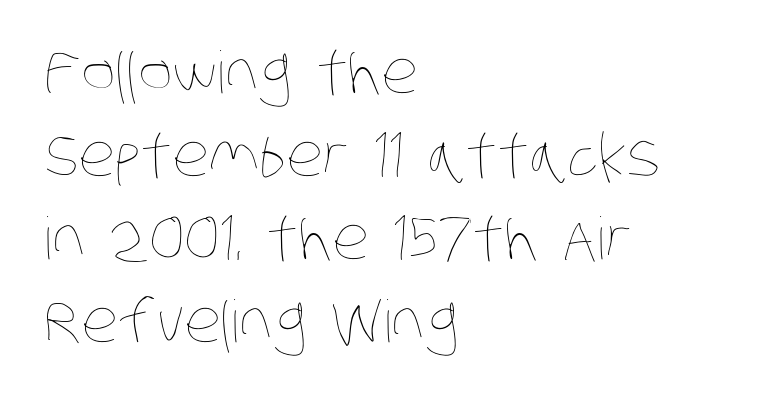
The passage is arranged the way most books set body copy — flush left. The horizontal fit of the characters is conventional and even. Character widths vary here, with narrow letters taking less room than wide ones. The baseline area is clear.
